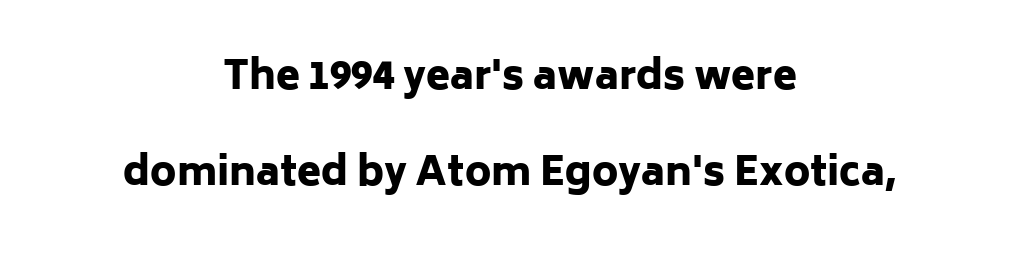
The specimen omits any rule beneath the text block's lines. Whoever set this chose breathing room over compactness in the vertical rhythm. Tracking here is standard; glyphs follow each other at the usual distance. The letters stand upright; this is a roman face. Is this a sans? Yes — the strokes have no serifs. Note the varied advance widths — an 'i' is clearly narrower than an 'm'.
